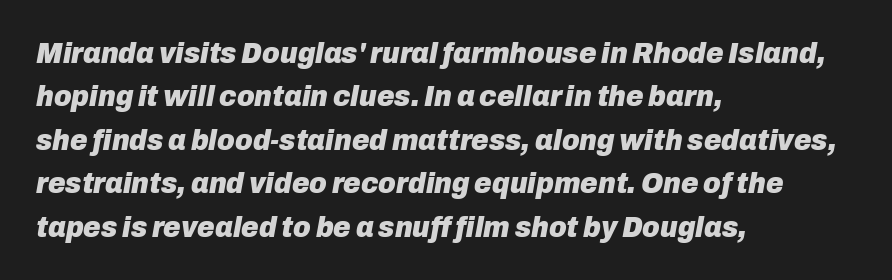
{"italic": "yes", "lean": "right", "slant_degrees": 10, "bold": "yes", "weight": "heavy", "width": "normal", "stroke_contrast": "low", "x_height": "medium", "monospaced": "no", "underline": "no", "align": "left", "line_spacing": "normal", "line_spacing_ratio": 1.45, "letter_spacing": "normal", "letter_spacing_em": 0.0, "glyph_px": 30}
